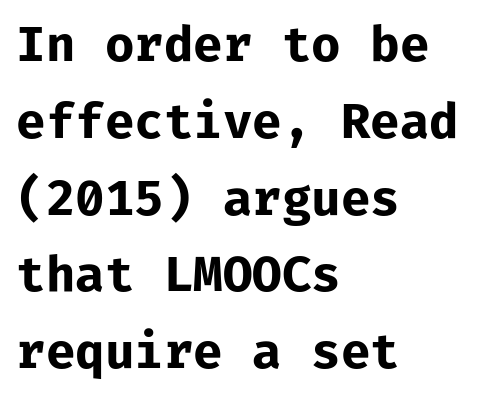
Q: Is the text bold? A: Yes.
Q: Is the text italic (slanted)? A: No, it is upright.
Q: Is the typeface a serif or a sans-serif typeface? A: Sans-serif.
Q: Is the text underlined? A: No.
Q: How is the paragraph aligned? A: Left-aligned.
Q: Is the spacing between letters normal or unusually wide? A: Normal.
Q: Is the spacing between lines tight, normal or loose? A: Normal.
Q: Width (condensed, normal, or wide)? A: Normal.
Q: Stroke contrast? A: Low.
Q: x-height? A: Medium.
Q: Monospaced? A: Yes.
